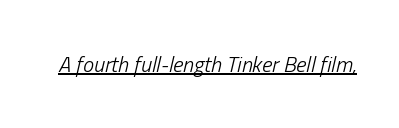
{"italic": "yes", "lean": "right", "slant_degrees": 13, "bold": "no", "underline": "yes", "letter_spacing": "normal", "letter_spacing_em": 0.0, "glyph_px": 22}
